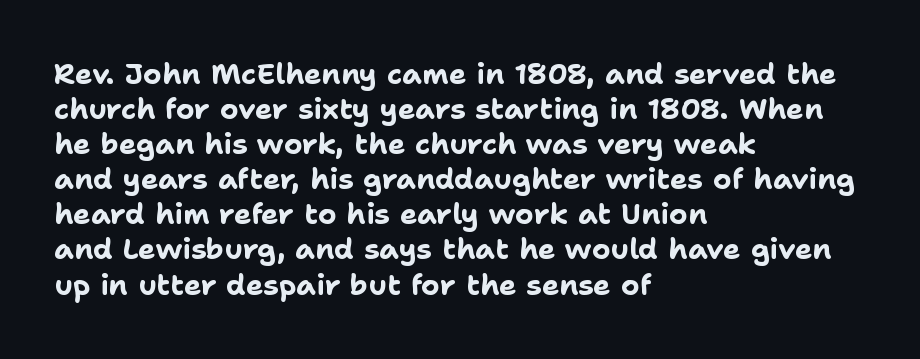
{"serif": "no", "italic": "no", "bold": "yes", "weight": "bold", "width": "normal", "stroke_contrast": "low", "x_height": "medium", "monospaced": "no", "underline": "no", "align": "left", "line_spacing_ratio": 1.21, "letter_spacing": "normal", "letter_spacing_em": 0.0, "glyph_px": 29}
